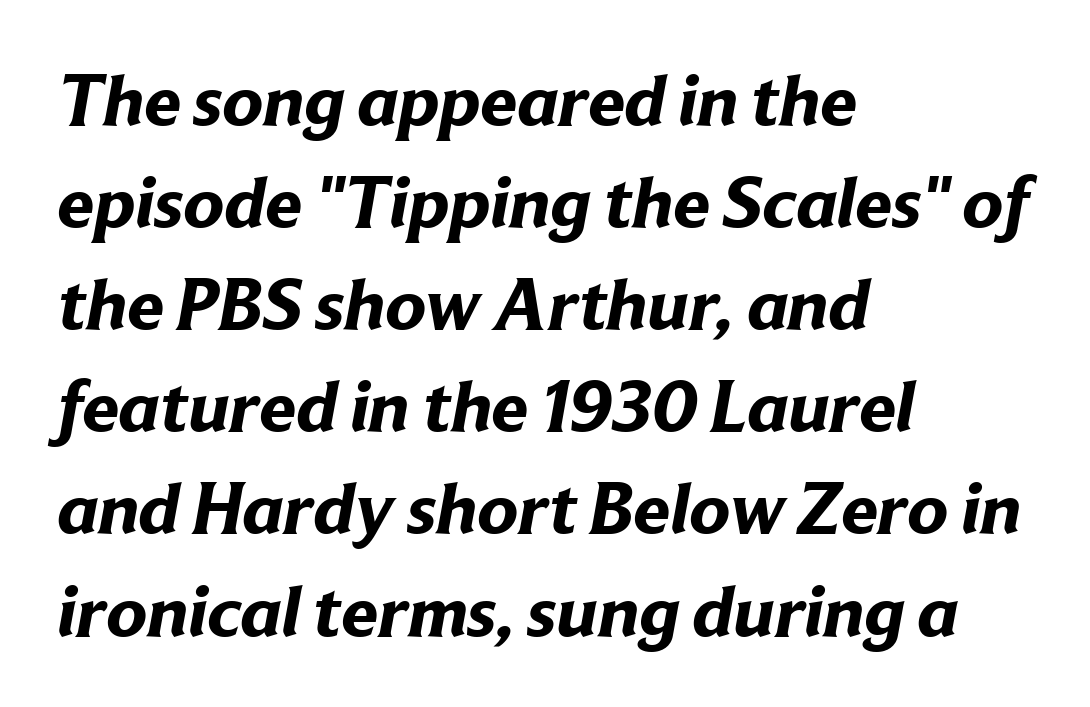
The image shows 74 px bold sans-serif type; set left-aligned, normal line spacing (1.38x), normal letter spacing, not underlined; low stroke contrast and a medium x-height.
